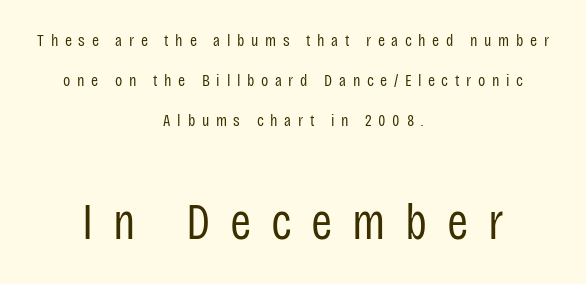
The image shows 51 px regular-weight, condensed sans-serif type, upright; set centered, loose line spacing (2.36x), unusually wide letter spacing (+0.39 em), not underlined; the second (bottom) block is 3.0x larger; low stroke contrast and a large x-height.
